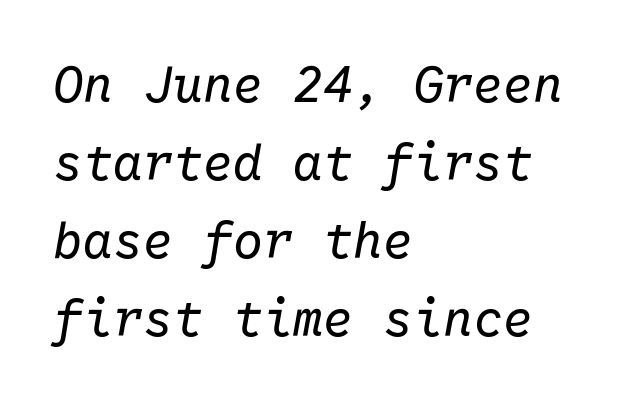
{"italic": "yes", "lean": "right", "slant_degrees": 10, "bold": "no", "weight": "regular", "width": "normal", "stroke_contrast": "low", "x_height": "medium", "monospaced": "yes", "underline": "no", "align": "left", "line_spacing": "normal", "line_spacing_ratio": 1.56, "letter_spacing": "normal", "letter_spacing_em": 0.0, "glyph_px": 50}
